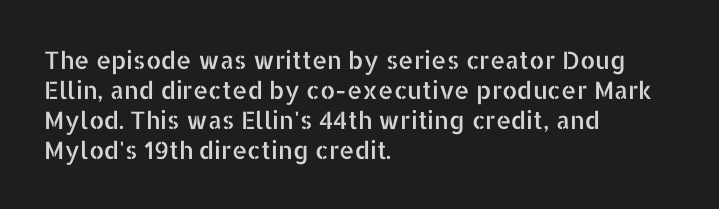
Q: Is the text italic (slanted)? A: No, it is upright.
Q: Is the text underlined? A: No.
Q: How is the paragraph aligned? A: Left-aligned.
Q: Is the spacing between letters normal or unusually wide? A: Normal.
Q: Is the spacing between lines tight, normal or loose? A: Normal.
